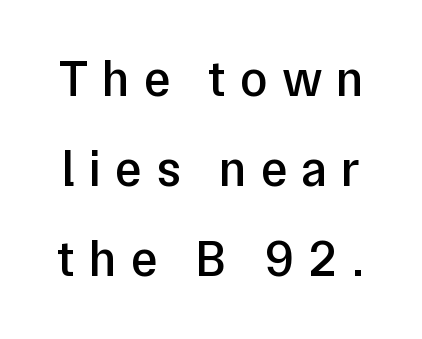
The image shows 50 px semibold sans-serif type, upright; set line spacing 1.8x, unusually wide letter spacing (+0.28 em), not underlined; low stroke contrast and a medium x-height.
